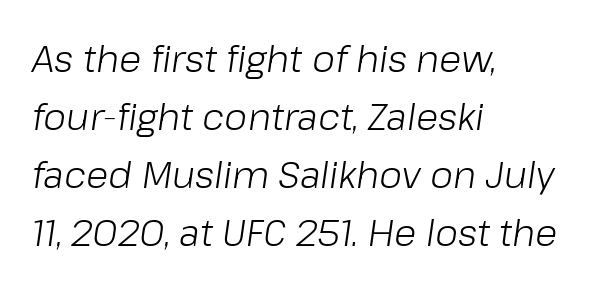
The image shows 37 px light type, italic (leaning right); set left-aligned, normal line spacing (1.57x), normal letter spacing, not underlined; low stroke contrast and a medium x-height.
